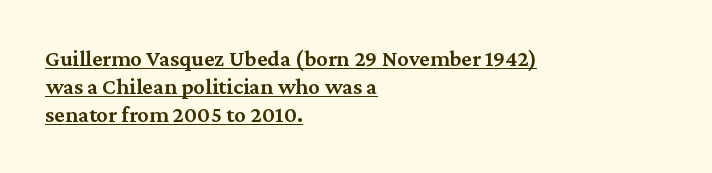
The image shows 23 px text type, upright; set left-aligned, line spacing 1.22x, normal letter spacing, underlined.
